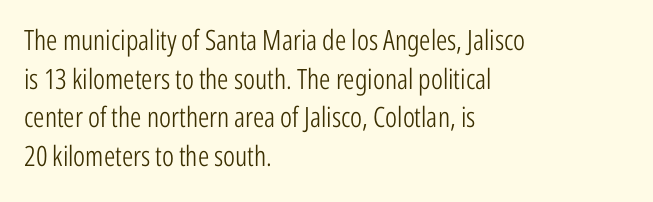
This rendering employs a face without finishing strokes, i.e., a sans-serif. Type without underlining. The lines in this sample share a left origin and differ only in where they stop. Here the glyphs are tracked normally, forming tight word shapes.
